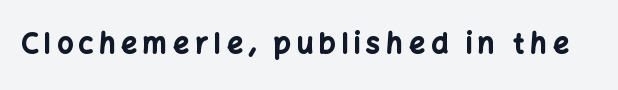
Bold? Absolutely — the strokes are thick and heavy. Substantial extra tracking has been applied to these lines. Observe the absence of serifs on each vertical stroke in this sample. Do the letters lean? They stand straight. Underline: absent.
